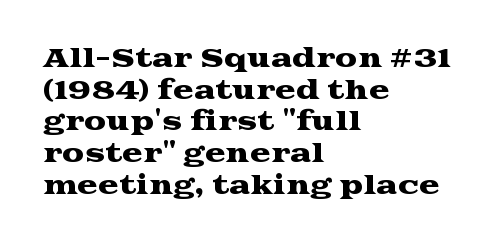
{"italic": "no", "underline": "no", "align": "left", "line_spacing": "normal", "line_spacing_ratio": 1.27, "letter_spacing": "normal", "letter_spacing_em": 0.0, "glyph_px": 25}
